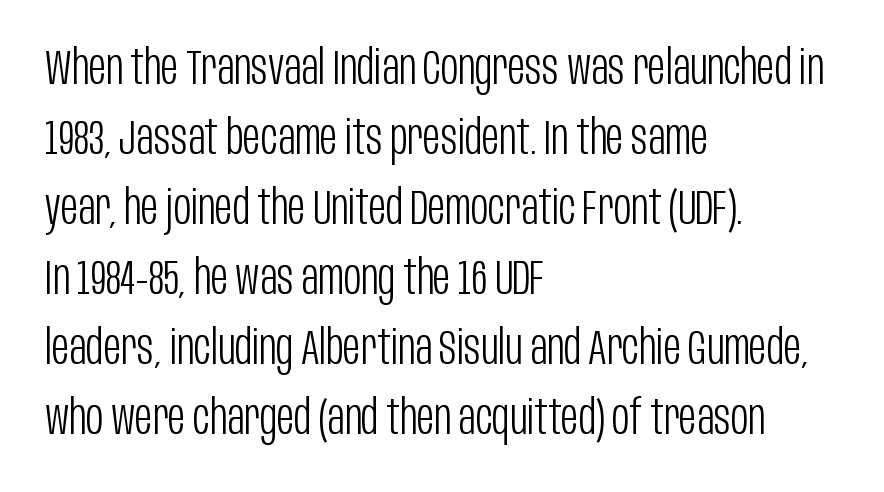
Unbolded letterforms with no extra heft. Character widths vary here, with narrow letters taking less room than wide ones. Each letter's strokes conclude bluntly, with no projecting serifs. Caption: multi-line text, flush left, ragged right.
